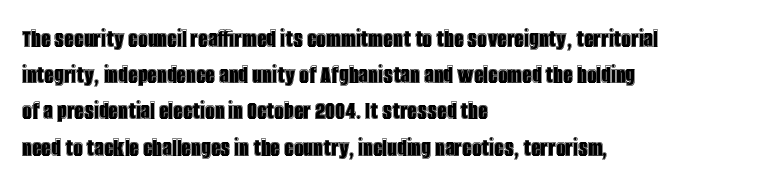
The image shows 27 px text type, upright; set left-aligned, normal line spacing (1.34x), normal letter spacing, not underlined.
